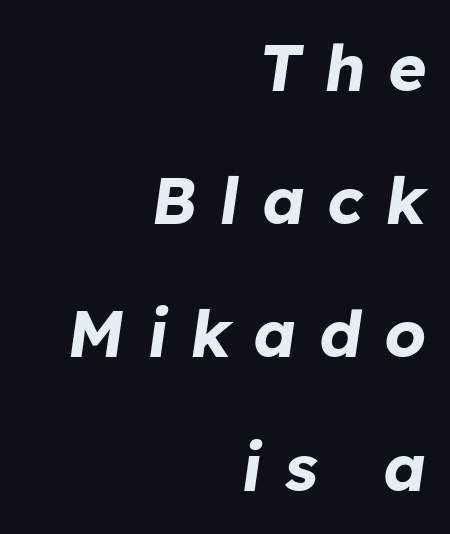
On the weight axis this lands at bold, roughly 700. Typeset ragged left — the right edge is the straight one. Leading: increased. When letters slant like this, we call the style italic.
